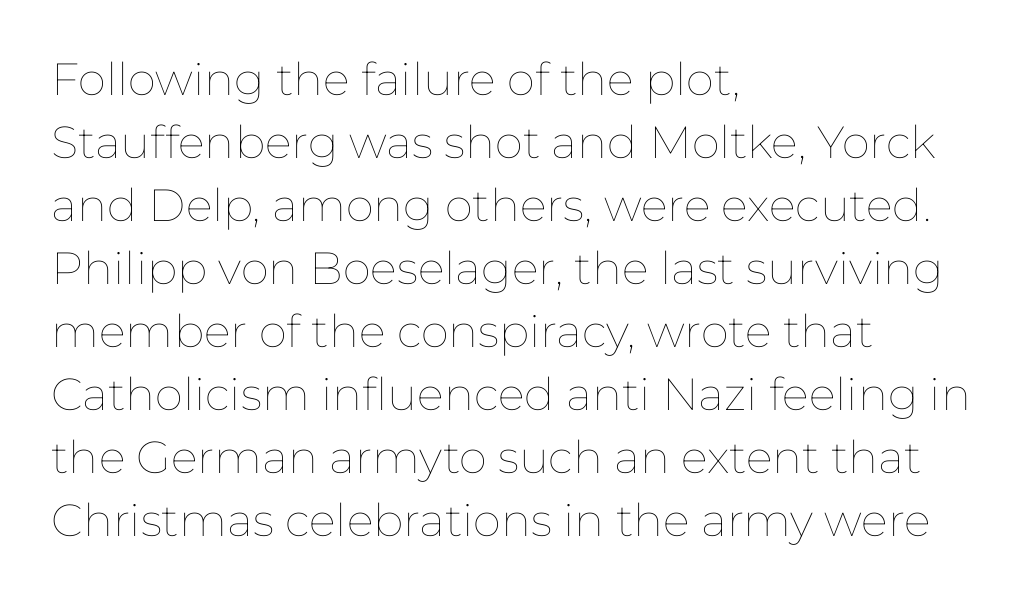
Decoration check: the copy has no underline. Notice how the stems are strictly vertical — no italics here. Notice how the passage keeps a crisp vertical edge on the left only. Regular leading. Is the stroke heavy? The answer is a plain regular-or-lighter.
